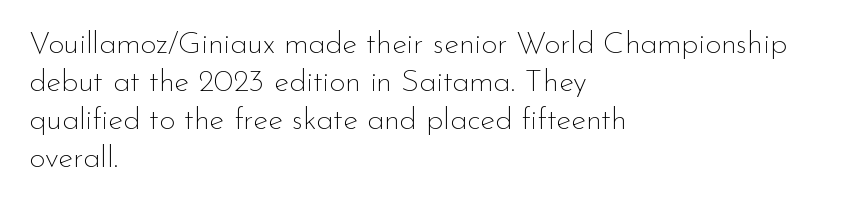
The type family on display is of the sans-serif kind. The letters stand upright; this is a roman face. A light-to-regular cut is what we see here. A student would call this left alignment; a typographer would say flush left, rag right.
